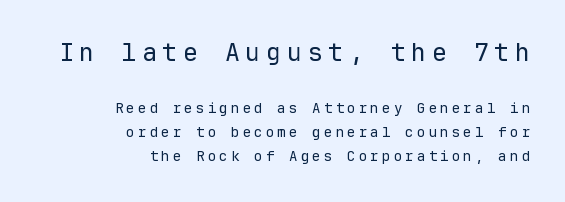
The image shows 25 px text type, upright; set right-aligned, line spacing 1.72x, unusually wide letter spacing (+0.23 em), not underlined; the first (top) block is 1.79x larger.
